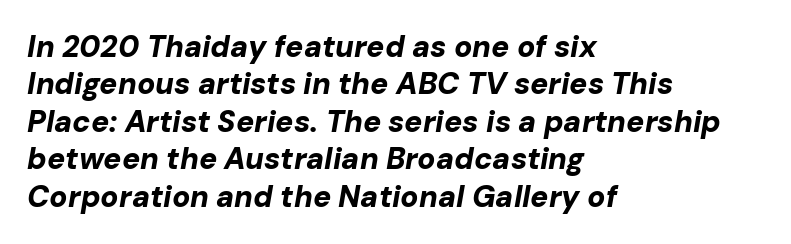
Q: Is the text bold? A: Yes.
Q: Is the text italic (slanted)? A: Yes, it leans right by about 10 degrees.
Q: Is the text underlined? A: No.
Q: How is the paragraph aligned? A: Left-aligned.
Q: Is the spacing between letters normal or unusually wide? A: Normal.
Q: Is the spacing between lines tight, normal or loose? A: Normal.
Q: Width (condensed, normal, or wide)? A: Normal.
Q: Stroke contrast? A: Low.
Q: x-height? A: Medium.
Q: Monospaced? A: No.
